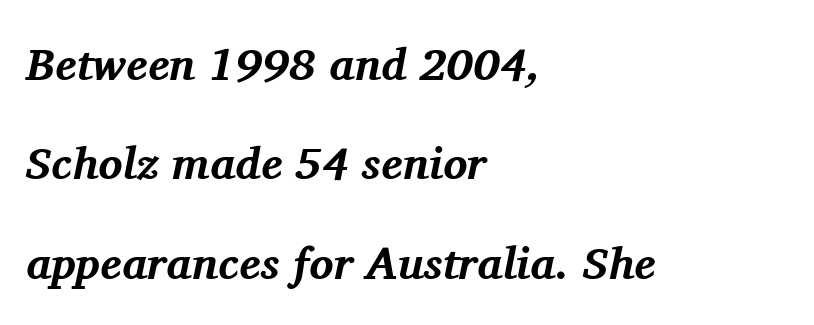
The image shows 45 px bold serif type, italic (leaning right); set left-aligned, loose line spacing (2.21x), normal letter spacing, not underlined; medium stroke contrast and a medium x-height.
